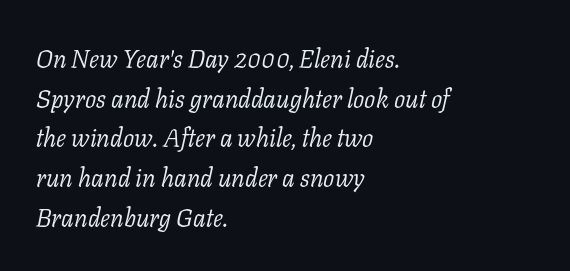
{"italic": "yes", "lean": "right", "slant_degrees": 11, "bold": "no", "underline": "no", "align": "left", "line_spacing": "normal", "line_spacing_ratio": 1.59, "letter_spacing": "normal", "letter_spacing_em": 0.0, "glyph_px": 25}
